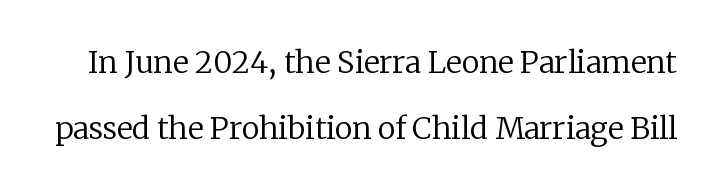
{"serif": "yes", "italic": "no", "bold": "no", "weight": "regular", "width": "normal", "stroke_contrast": "low", "x_height": "medium", "monospaced": "no", "underline": "no", "line_spacing": "loose", "line_spacing_ratio": 2.19, "letter_spacing": "normal", "letter_spacing_em": 0.0, "glyph_px": 30}
